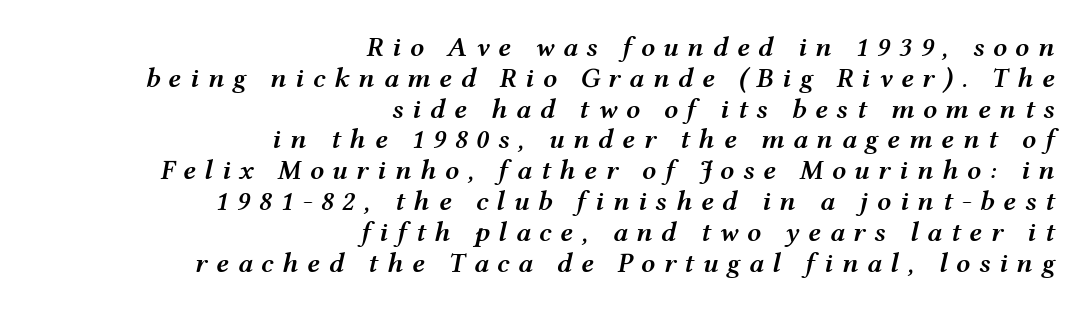
Q: Is the text bold? A: Semi-bold.
Q: Is the text italic (slanted)? A: Yes, it leans right by about 12 degrees.
Q: Is the text underlined? A: No.
Q: How is the paragraph aligned? A: Right-aligned.
Q: Is the spacing between letters normal or unusually wide? A: Unusually wide.
Q: Is the spacing between lines tight, normal or loose? A: Tight.
Q: Width (condensed, normal, or wide)? A: Wide.
Q: Stroke contrast? A: Medium.
Q: x-height? A: Medium.
Q: Monospaced? A: No.
